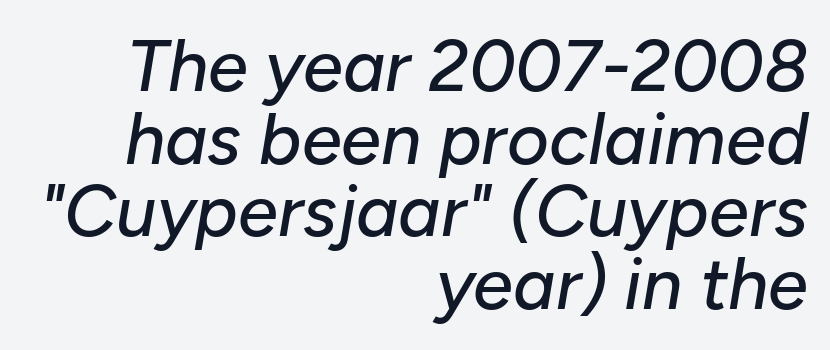
The image shows 72 px text type, italic (leaning right); set right-aligned, tight line spacing (1.01x), normal letter spacing, not underlined; low stroke contrast and a medium x-height.
